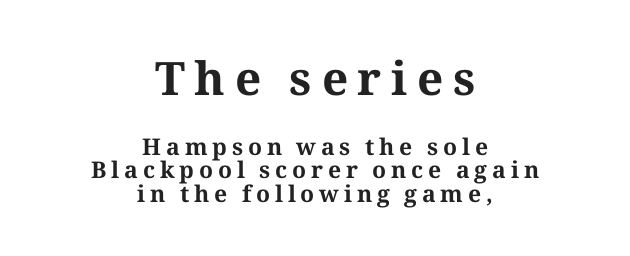
Each letter keeps its own natural width here, so spacing adapts to shape. Quick note: underline off. Italic? Not at all — the glyphs are vertical. Stroke terminals: seriffed. The passage shown has open, widely tracked lettering throughout.
